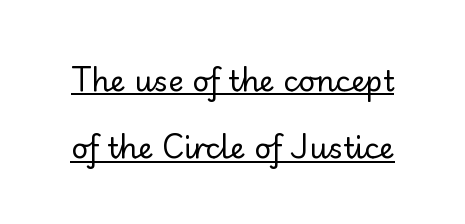
{"serif": "no", "italic": "no", "bold": "no", "weight": "regular", "width": "normal", "stroke_contrast": "low", "x_height": "small", "monospaced": "no", "underline": "yes", "line_spacing": "loose", "line_spacing_ratio": 2.32, "letter_spacing": "normal", "letter_spacing_em": 0.0, "glyph_px": 29}
